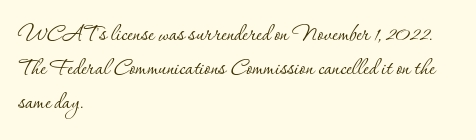
Q: Is the text bold? A: No.
Q: Is the text italic (slanted)? A: Yes.
Q: Is the typeface a serif or a sans-serif typeface? A: Serif.
Q: Is the text underlined? A: No.
Q: How is the paragraph aligned? A: Left-aligned.
Q: Is the spacing between letters normal or unusually wide? A: Normal.
Q: Width (condensed, normal, or wide)? A: Normal.
Q: Stroke contrast? A: Low.
Q: x-height? A: Small.
Q: Monospaced? A: No.
